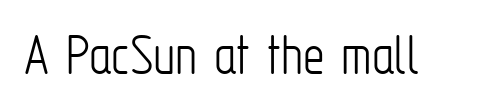
Q: Is the text bold? A: No.
Q: Is the text italic (slanted)? A: No, it is upright.
Q: Is the typeface a serif or a sans-serif typeface? A: Sans-serif.
Q: Is the text underlined? A: No.
Q: Is the spacing between letters normal or unusually wide? A: Normal.
Q: Width (condensed, normal, or wide)? A: Condensed.
Q: Stroke contrast? A: Low.
Q: x-height? A: Medium.
Q: Monospaced? A: No.
